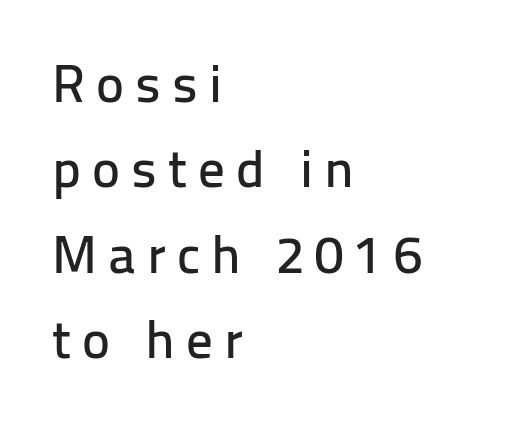
These lines are composed in type without serifs. Think of a printed novel: that variable character pitch is what you see here. You could only call the tracking loose — the letters float apart. Notice how the stems are strictly vertical — no italics here. Descenders hang freely into open space.
